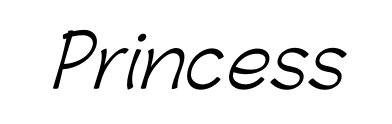
{"serif": "no", "bold": "no", "weight": "light", "width": "normal", "stroke_contrast": "low", "x_height": "medium", "monospaced": "no", "underline": "no", "letter_spacing": "normal", "letter_spacing_em": 0.0, "glyph_px": 71}
